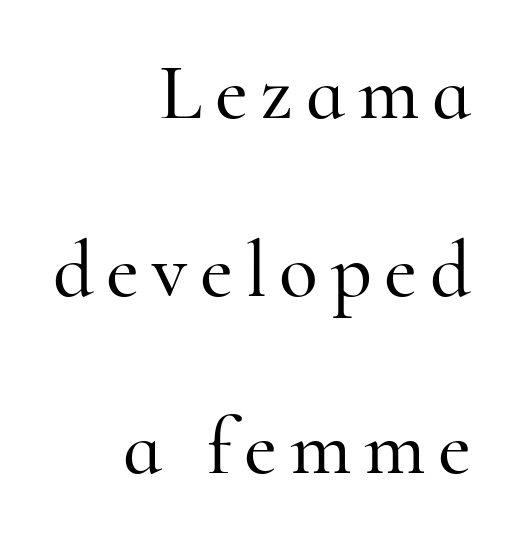
{"serif": "yes", "italic": "no", "width": "normal", "stroke_contrast": "high", "x_height": "small", "monospaced": "no", "underline": "no", "align": "right", "line_spacing": "loose", "line_spacing_ratio": 2.22, "glyph_px": 80}
